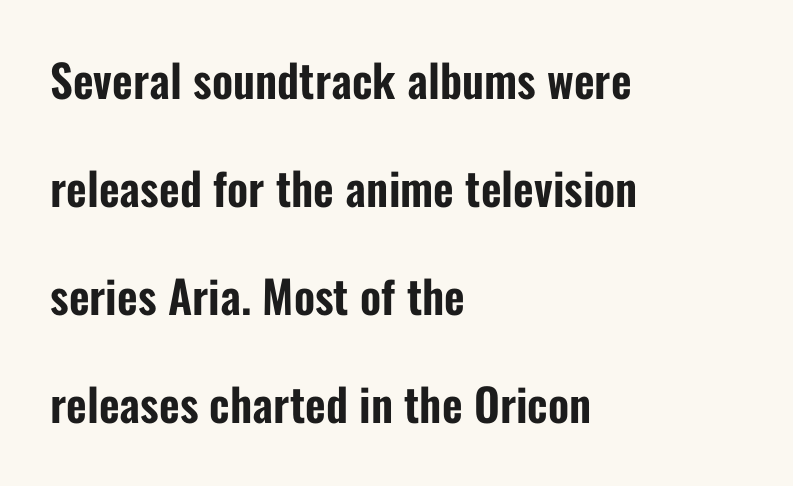
{"serif": "no", "italic": "no", "width": "condensed", "stroke_contrast": "low", "x_height": "medium", "monospaced": "no", "underline": "no", "align": "left", "line_spacing": "loose", "line_spacing_ratio": 2.4, "letter_spacing": "normal", "letter_spacing_em": 0.0, "glyph_px": 45}
